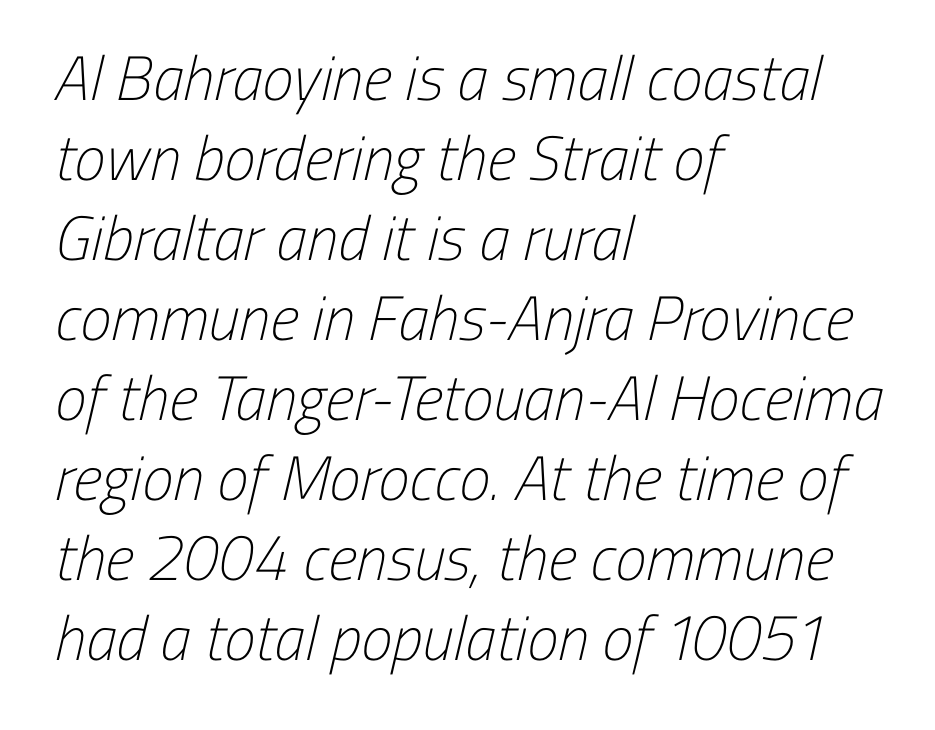
The image shows 63 px light, condensed sans-serif type; set left-aligned, normal line spacing (1.27x), normal letter spacing, not underlined; low stroke contrast and a medium x-height.
